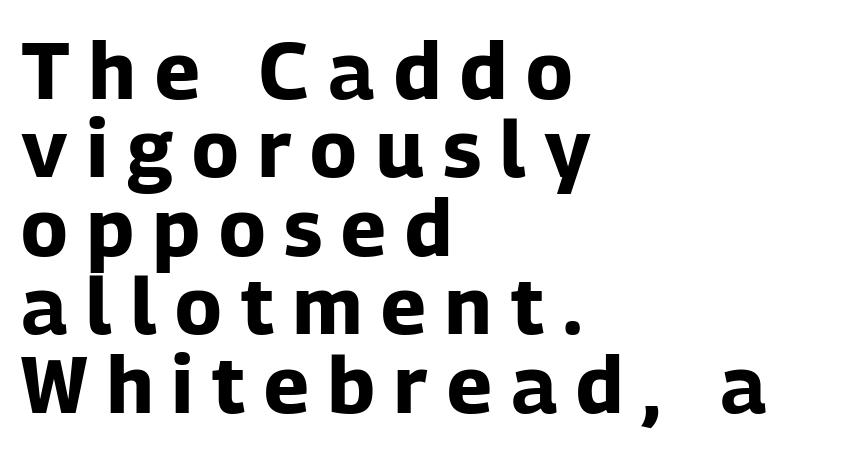
{"serif": "no", "italic": "no", "bold": "yes", "weight": "bold", "width": "normal", "stroke_contrast": "low", "x_height": "medium", "monospaced": "no", "underline": "no", "align": "left", "line_spacing": "tight", "line_spacing_ratio": 0.98, "letter_spacing": "wide", "letter_spacing_em": 0.24, "glyph_px": 80}
